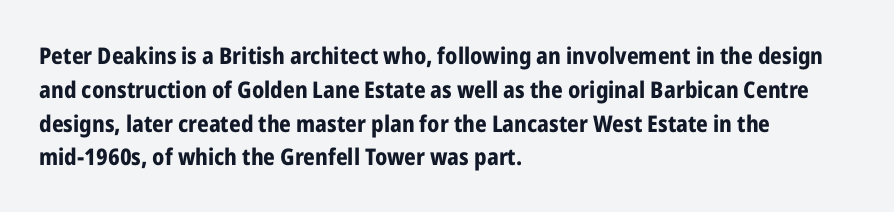
The image shows 23 px bold type, upright; set left-aligned, normal line spacing (1.47x), normal letter spacing, not underlined.
